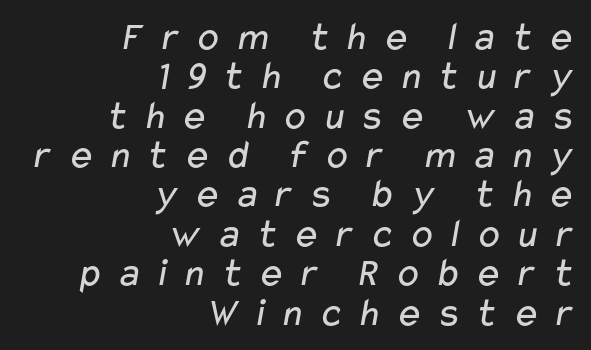
{"serif": "no", "bold": "no", "weight": "regular", "width": "wide", "stroke_contrast": "low", "x_height": "medium", "monospaced": "no", "underline": "no", "align": "right", "line_spacing": "tight", "line_spacing_ratio": 0.96, "letter_spacing": "wide", "letter_spacing_em": 0.3, "glyph_px": 41}
